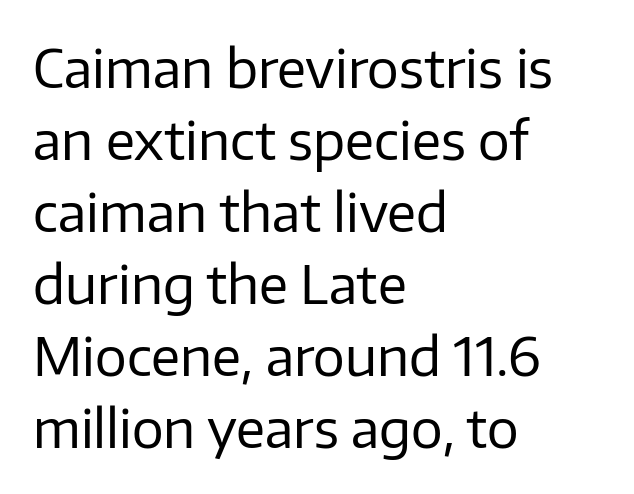
Q: Is the text bold? A: No.
Q: Is the text italic (slanted)? A: No, it is upright.
Q: Is the typeface a serif or a sans-serif typeface? A: Sans-serif.
Q: Is the text underlined? A: No.
Q: How is the paragraph aligned? A: Left-aligned.
Q: Is the spacing between letters normal or unusually wide? A: Normal.
Q: Is the spacing between lines tight, normal or loose? A: Normal.
Q: Width (condensed, normal, or wide)? A: Normal.
Q: Stroke contrast? A: Low.
Q: x-height? A: Medium.
Q: Monospaced? A: No.
